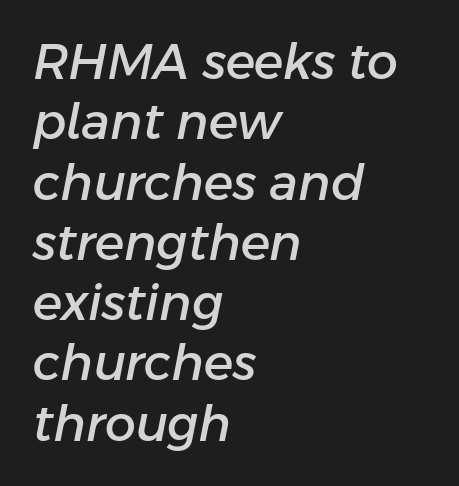
The image shows 49 px text type, italic (leaning right); set left-aligned, line spacing 1.23x, normal letter spacing, not underlined; low stroke contrast and a medium x-height.
